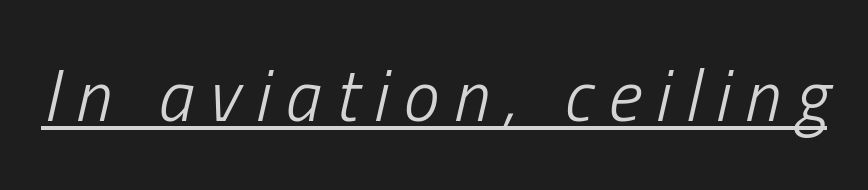
The image shows 72 px light, condensed type, italic (leaning right); set unusually wide letter spacing (+0.21 em), underlined; low stroke contrast and a medium x-height.
